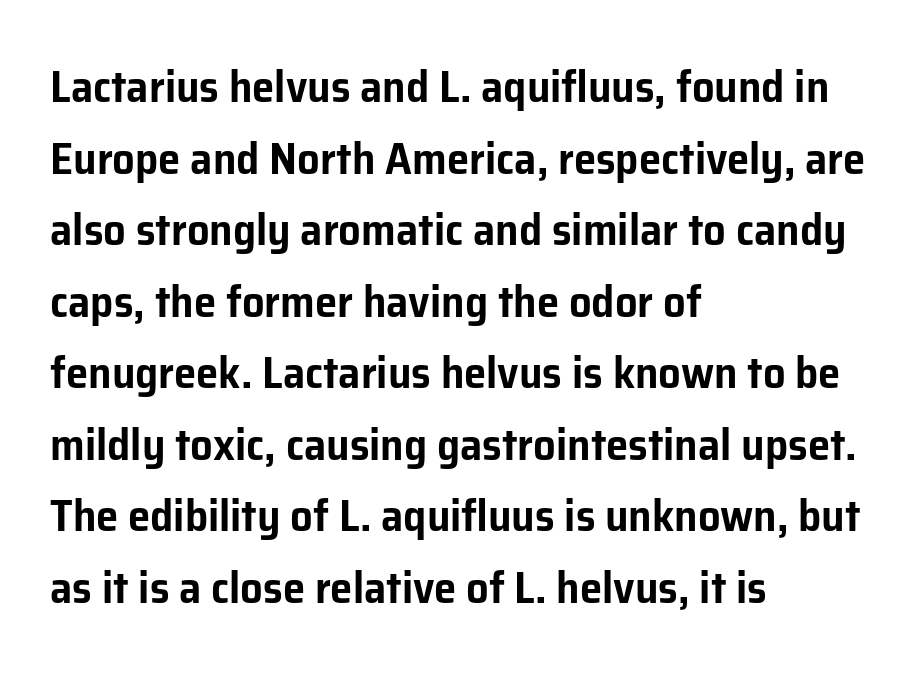
The image shows 45 px sans-serif type, upright; set left-aligned, normal line spacing (1.59x), normal letter spacing, not underlined; low stroke contrast and a medium x-height.
